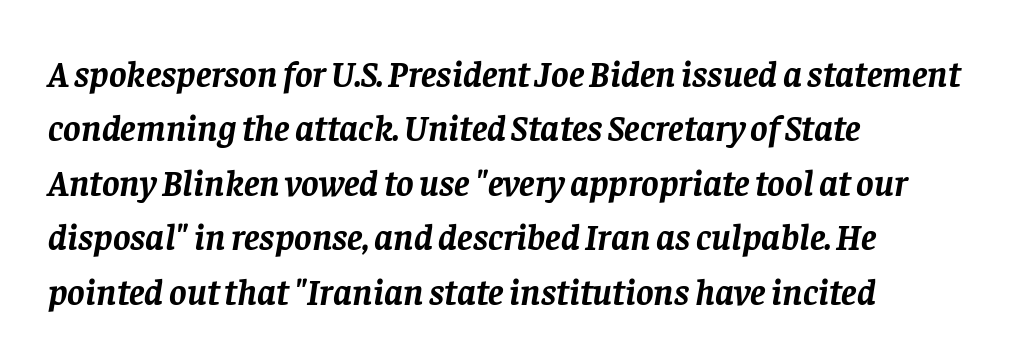
{"serif": "yes", "italic": "yes", "lean": "right", "slant_degrees": 8, "bold": "yes", "weight": "semibold", "width": "normal", "stroke_contrast": "low", "x_height": "large", "monospaced": "no", "underline": "no", "align": "left", "line_spacing": "normal", "line_spacing_ratio": 1.47, "letter_spacing": "normal", "letter_spacing_em": 0.0, "glyph_px": 37}
